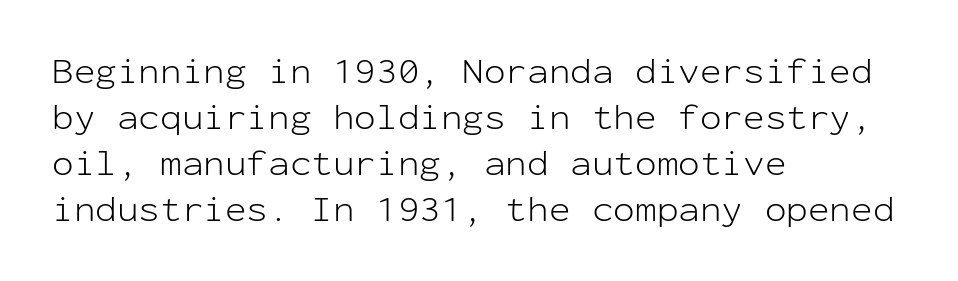
Q: Is the text bold? A: No.
Q: Is the text italic (slanted)? A: No, it is upright.
Q: Is the typeface a serif or a sans-serif typeface? A: Sans-serif.
Q: Is the text underlined? A: No.
Q: How is the paragraph aligned? A: Left-aligned.
Q: Is the spacing between letters normal or unusually wide? A: Normal.
Q: Is the spacing between lines tight, normal or loose? A: Normal.
Q: Width (condensed, normal, or wide)? A: Normal.
Q: Stroke contrast? A: Low.
Q: x-height? A: Medium.
Q: Monospaced? A: Yes.
